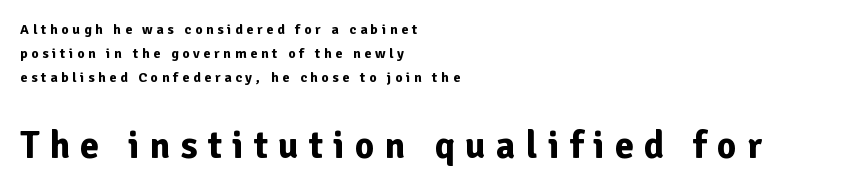
Q: Is the text bold? A: Yes.
Q: Is the text italic (slanted)? A: No, it is upright.
Q: Is the typeface a serif or a sans-serif typeface? A: Sans-serif.
Q: Is the text underlined? A: No.
Q: How is the paragraph aligned? A: Left-aligned.
Q: Is the spacing between letters normal or unusually wide? A: Unusually wide.
Q: Is the spacing between lines tight, normal or loose? A: Normal.
Q: Which block of text is set in a larger size, the first (top) or the second (bottom)? A: The second (bottom) one.
Q: Width (condensed, normal, or wide)? A: Normal.
Q: Stroke contrast? A: Low.
Q: x-height? A: Medium.
Q: Monospaced? A: No.
